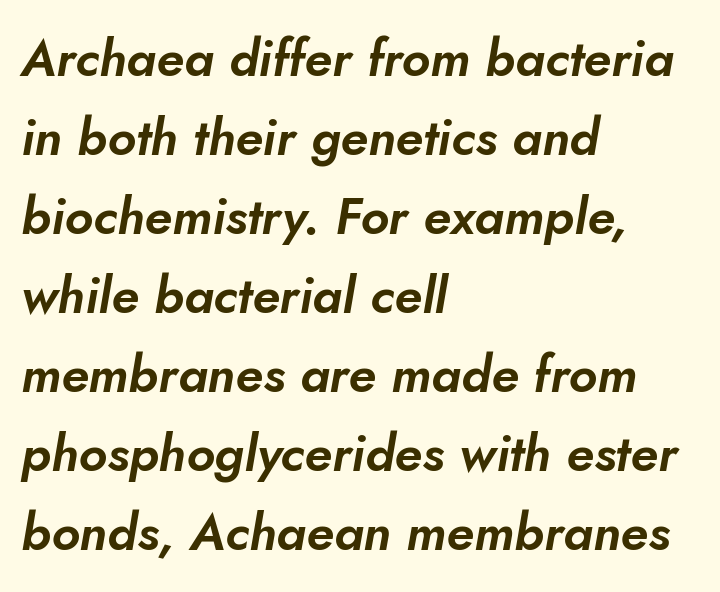
Q: Is the typeface a serif or a sans-serif typeface? A: Sans-serif.
Q: Is the text underlined? A: No.
Q: How is the paragraph aligned? A: Left-aligned.
Q: Is the spacing between letters normal or unusually wide? A: Normal.
Q: Is the spacing between lines tight, normal or loose? A: Normal.
Q: Width (condensed, normal, or wide)? A: Normal.
Q: Stroke contrast? A: Low.
Q: x-height? A: Small.
Q: Monospaced? A: No.
